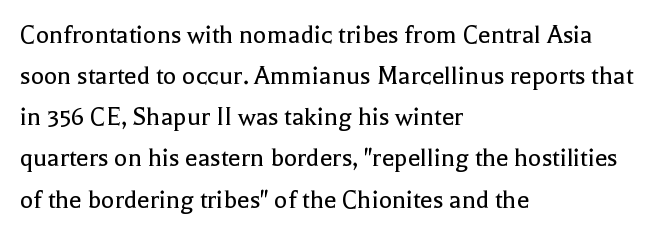
The image shows 28 px regular-weight serif type, upright; set left-aligned, normal line spacing (1.47x), normal letter spacing, not underlined; a medium x-height.
